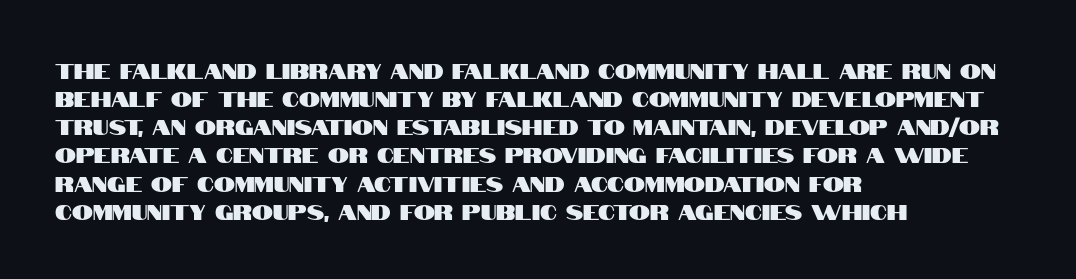
The image shows 21 px text type, upright; set left-aligned, normal line spacing (1.34x), normal letter spacing, not underlined.
